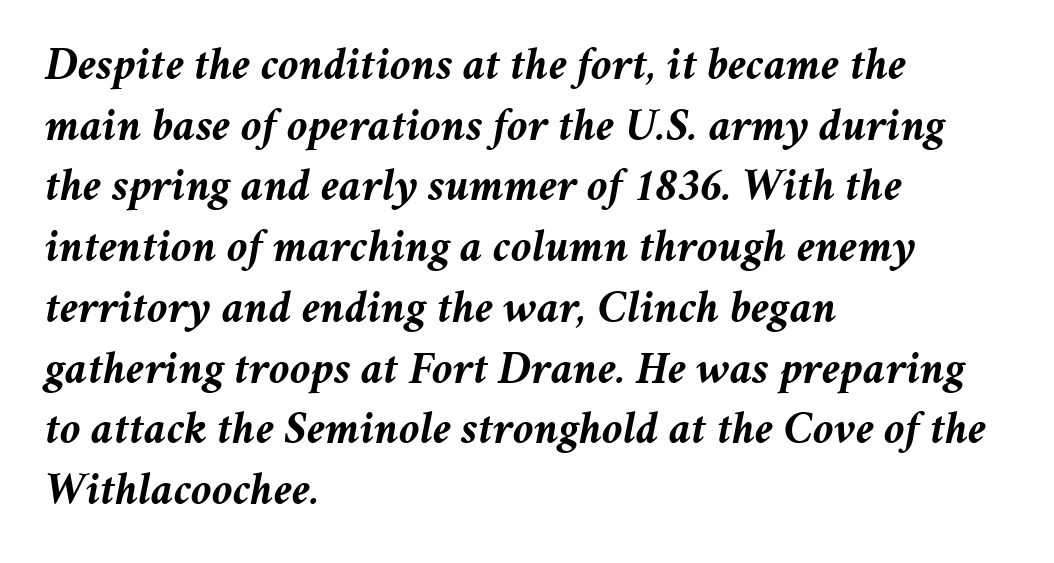
The image shows 46 px semibold type, italic (leaning right); set left-aligned, normal line spacing (1.32x), normal letter spacing, not underlined; medium stroke contrast and a medium x-height.
